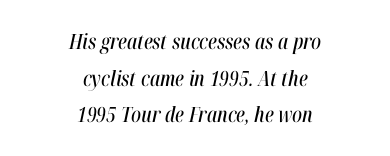
{"italic": "yes", "lean": "right", "slant_degrees": 12, "underline": "no", "align": "center", "line_spacing_ratio": 1.75, "letter_spacing": "normal", "letter_spacing_em": 0.0, "glyph_px": 21}
